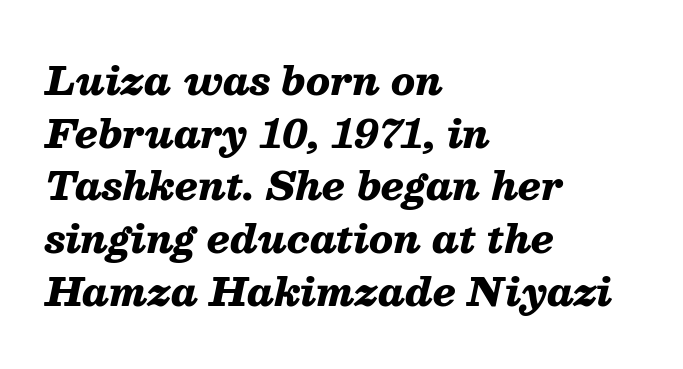
The image shows 39 px heavy type, italic (leaning right); set left-aligned, normal line spacing (1.35x), normal letter spacing, not underlined; medium stroke contrast and a medium x-height.
